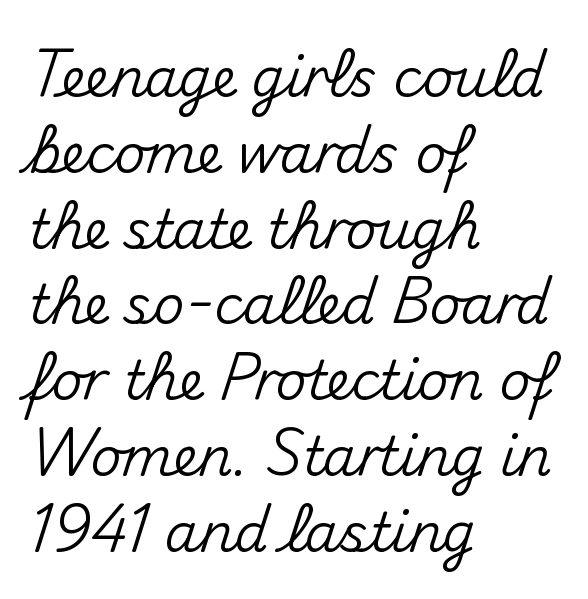
{"serif": "no", "width": "normal", "stroke_contrast": "medium", "x_height": "small", "monospaced": "no", "underline": "no", "align": "left", "line_spacing": "normal", "line_spacing_ratio": 1.43, "letter_spacing": "normal", "letter_spacing_em": 0.0, "glyph_px": 53}
